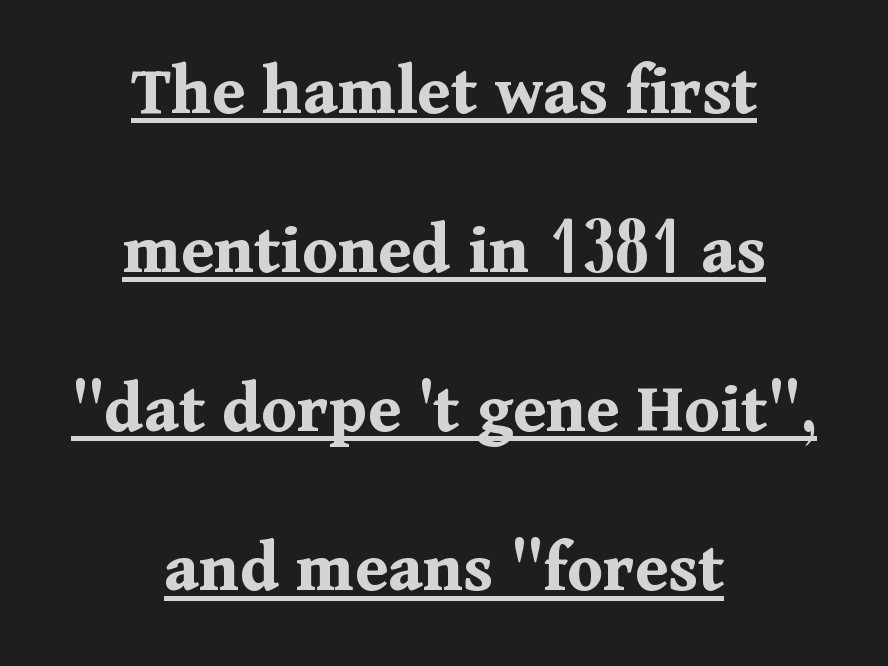
The image shows 73 px bold serif type, upright; set centered, loose line spacing (2.18x), normal letter spacing, underlined; medium stroke contrast and a medium x-height.
